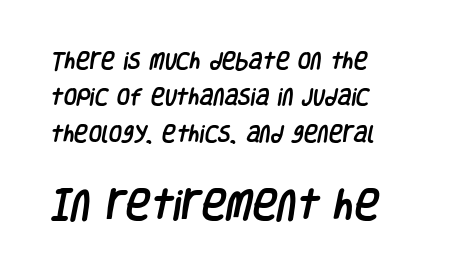
Q: Is the typeface a serif or a sans-serif typeface? A: Sans-serif.
Q: Is the text underlined? A: No.
Q: How is the paragraph aligned? A: Left-aligned.
Q: Is the spacing between letters normal or unusually wide? A: Normal.
Q: Is the spacing between lines tight, normal or loose? A: Loose.
Q: Which block of text is set in a larger size, the first (top) or the second (bottom)? A: The second (bottom) one.
Q: Width (condensed, normal, or wide)? A: Condensed.
Q: Stroke contrast? A: Low.
Q: x-height? A: Large.
Q: Monospaced? A: No.
